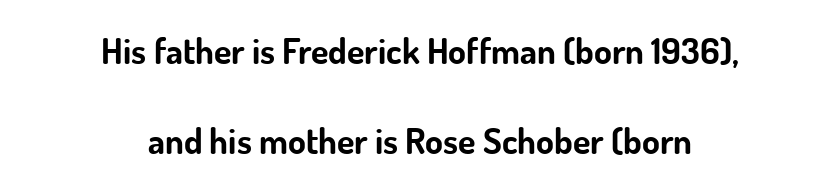
How would I describe the line gaps? Wide and relaxed. Honestly, the letter spacing is just normal — you wouldn't notice it. The strokes are fattened all the way to bold. Looks like regular typesetting: each glyph gets only the width it needs.
